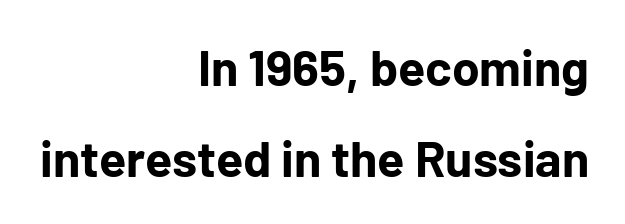
The image shows 50 px bold sans-serif type, upright; set right-aligned, line spacing 1.83x, normal letter spacing, not underlined; low stroke contrast and a medium x-height.
